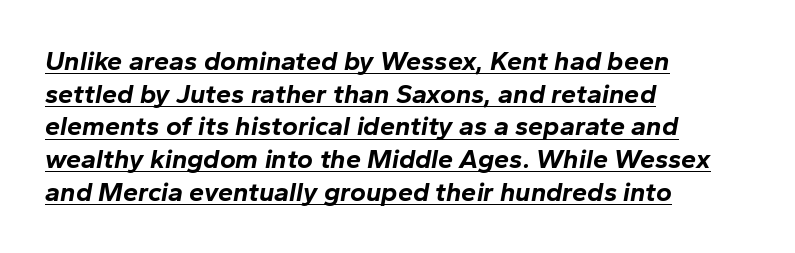
Q: Is the text bold? A: Yes.
Q: Is the text italic (slanted)? A: Yes, it leans right by about 10 degrees.
Q: Is the text underlined? A: Yes.
Q: How is the paragraph aligned? A: Left-aligned.
Q: Is the spacing between letters normal or unusually wide? A: Normal.
